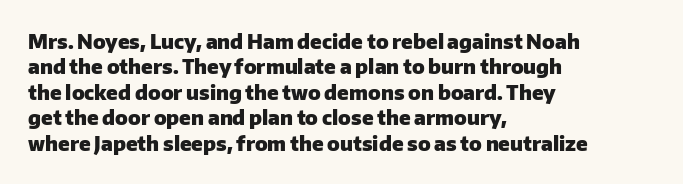
{"italic": "no", "bold": "yes", "underline": "no", "align": "left", "line_spacing": "normal", "line_spacing_ratio": 1.27, "letter_spacing": "normal", "letter_spacing_em": 0.0, "glyph_px": 20}
